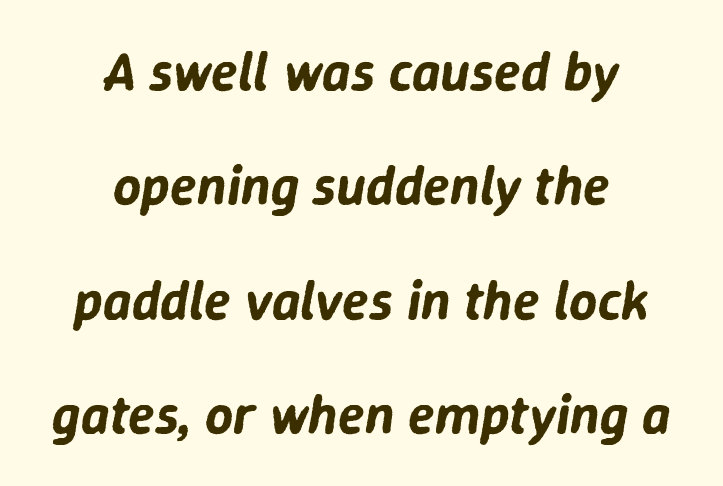
Q: Is the text italic (slanted)? A: Yes, it leans right by about 9 degrees.
Q: Is the text underlined? A: No.
Q: How is the paragraph aligned? A: Centered.
Q: Is the spacing between letters normal or unusually wide? A: Normal.
Q: Is the spacing between lines tight, normal or loose? A: Loose.
Q: Width (condensed, normal, or wide)? A: Normal.
Q: Stroke contrast? A: Low.
Q: x-height? A: Medium.
Q: Monospaced? A: No.
